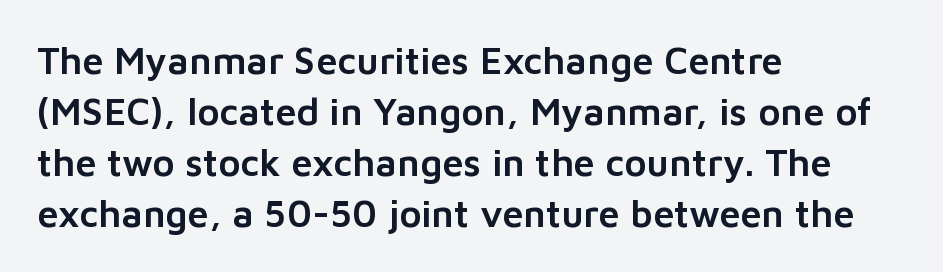
{"serif": "no", "italic": "no", "width": "normal", "stroke_contrast": "low", "x_height": "medium", "monospaced": "no", "underline": "no", "align": "left", "line_spacing": "normal", "line_spacing_ratio": 1.34, "letter_spacing": "normal", "letter_spacing_em": 0.0, "glyph_px": 38}
